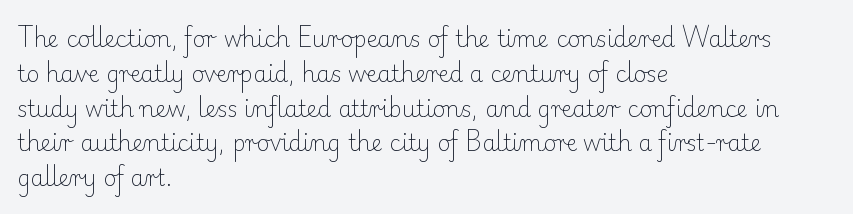
{"italic": "no", "bold": "no", "underline": "no", "align": "left", "line_spacing": "normal", "line_spacing_ratio": 1.58, "letter_spacing": "normal", "letter_spacing_em": 0.0, "glyph_px": 22}
